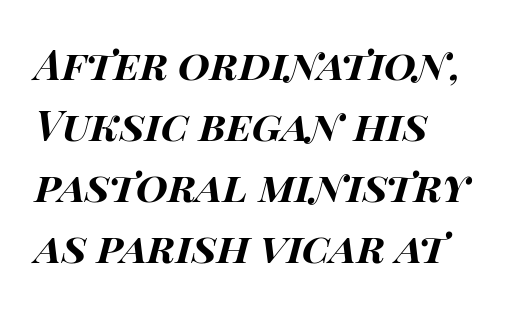
The image shows 41 px bold, wide type, italic (leaning right); set left-aligned, normal line spacing (1.49x), normal letter spacing, not underlined; high stroke contrast and a large x-height.
